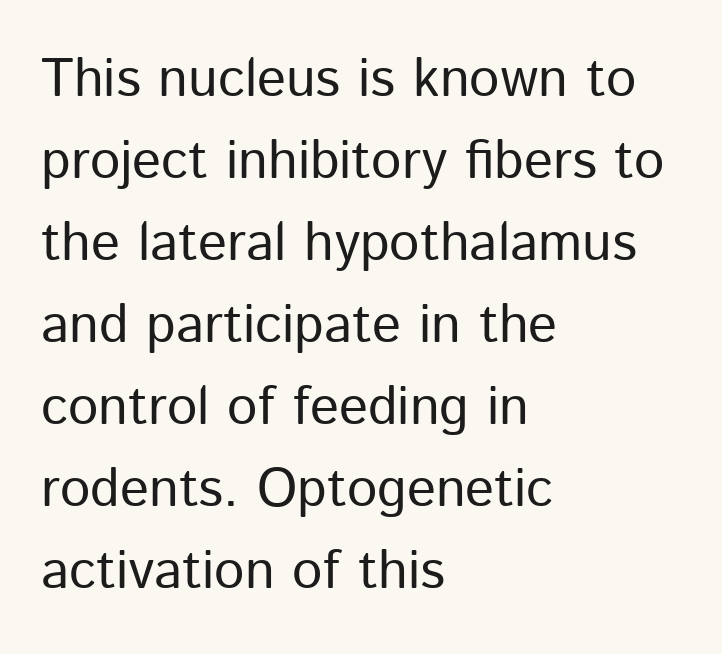
{"serif": "no", "italic": "no", "bold": "no", "weight": "regular", "width": "normal", "stroke_contrast": "low", "x_height": "medium", "monospaced": "no", "underline": "no", "align": "left", "line_spacing": "normal", "line_spacing_ratio": 1.52, "letter_spacing": "normal", "letter_spacing_em": 0.0, "glyph_px": 54}
